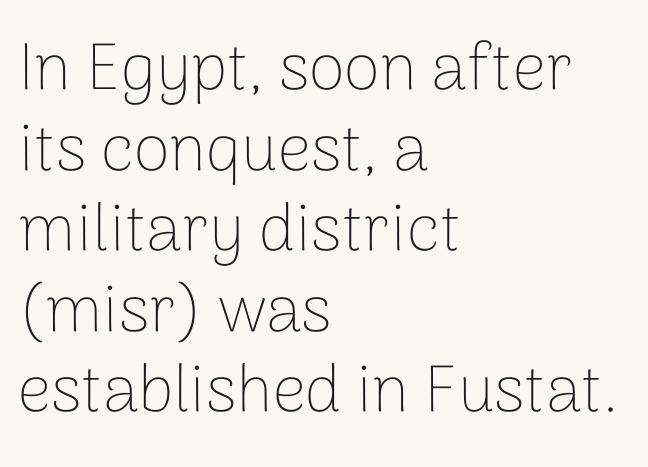
The image shows 66 px thin sans-serif type, upright; set left-aligned, line spacing 1.22x, normal letter spacing, not underlined; low stroke contrast and a medium x-height.
